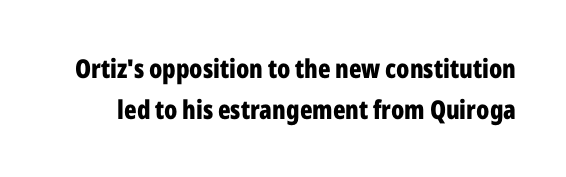
{"italic": "no", "bold": "yes", "underline": "no", "line_spacing": "normal", "line_spacing_ratio": 1.56, "letter_spacing": "normal", "letter_spacing_em": 0.0, "glyph_px": 26}
